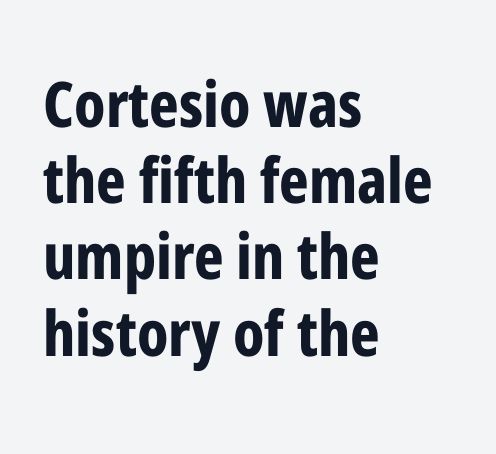
You could call the tracking neutral — neither tight nor loose. A typesetter would mark this as roman, not italic. The designer went with a sans here, leaving each stem footless. The words here are not underlined.
